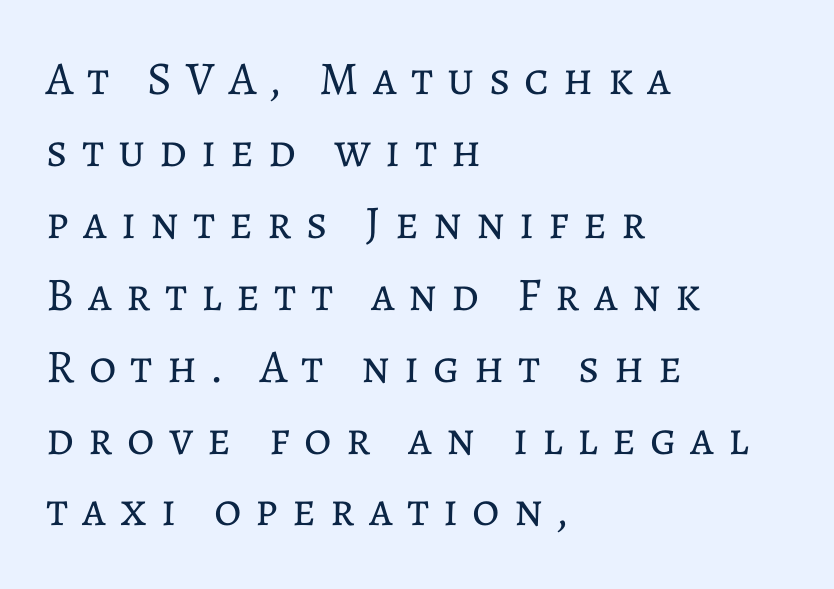
The image shows 47 px regular-weight type, upright; set left-aligned, normal line spacing (1.53x), unusually wide letter spacing (+0.3 em), not underlined; low stroke contrast and a medium x-height.
